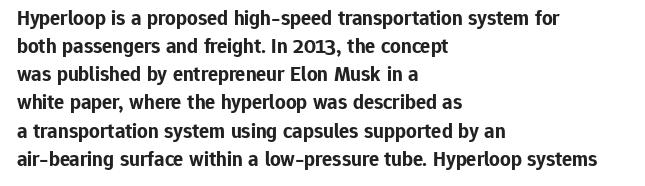
Anything drawn beneath the words? Only blank space. Evenly set lines give the paragraph a standard silhouette. In CSS terms this would be text-align: left. The font's upright variant was chosen for this text. Strokes here are thick enough to call this a true bold.
